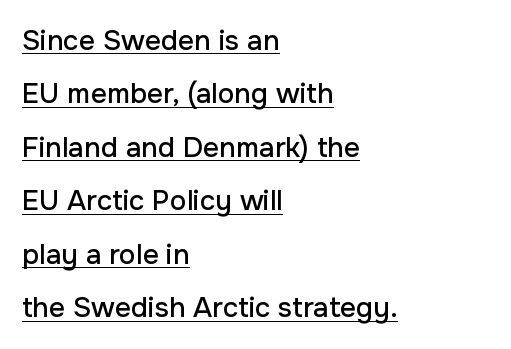
The image shows 28 px sans-serif type, upright; set left-aligned, loose line spacing (1.91x), normal letter spacing, underlined; low stroke contrast and a medium x-height.
